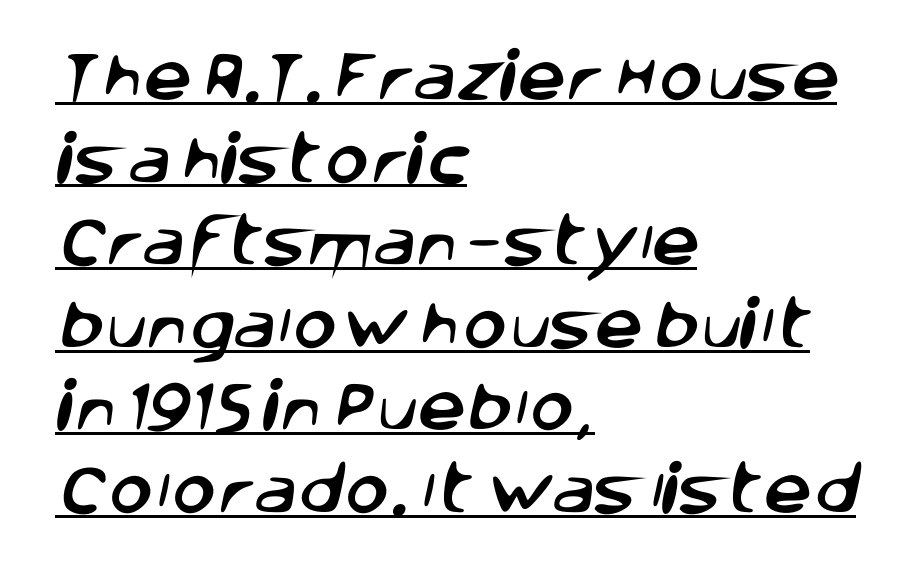
{"serif": "no", "width": "normal", "stroke_contrast": "low", "x_height": "large", "monospaced": "no", "underline": "yes", "align": "left", "line_spacing": "normal", "line_spacing_ratio": 1.53, "letter_spacing": "normal", "letter_spacing_em": 0.0, "glyph_px": 54}
